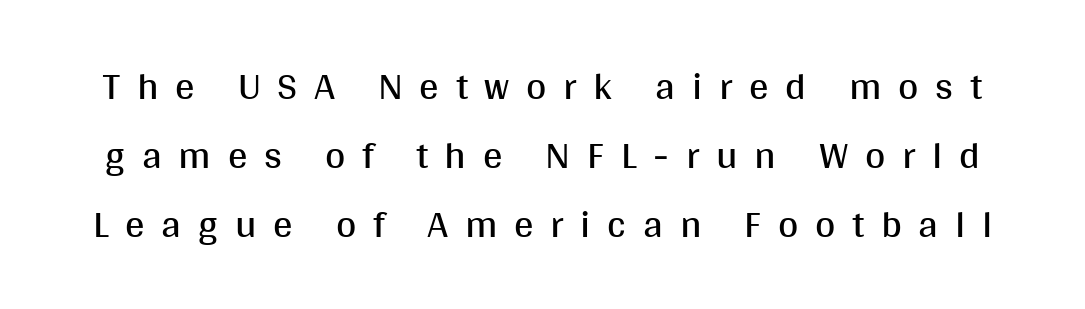
Q: Is the text bold? A: No.
Q: Is the text italic (slanted)? A: No, it is upright.
Q: Is the typeface a serif or a sans-serif typeface? A: Sans-serif.
Q: Is the text underlined? A: No.
Q: Is the spacing between letters normal or unusually wide? A: Unusually wide.
Q: Width (condensed, normal, or wide)? A: Normal.
Q: Stroke contrast? A: Medium.
Q: x-height? A: Large.
Q: Monospaced? A: No.
